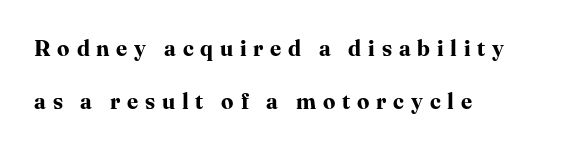
{"italic": "no", "bold": "yes", "underline": "no", "align": "left", "line_spacing": "loose", "line_spacing_ratio": 2.42, "letter_spacing": "wide", "letter_spacing_em": 0.31, "glyph_px": 22}
